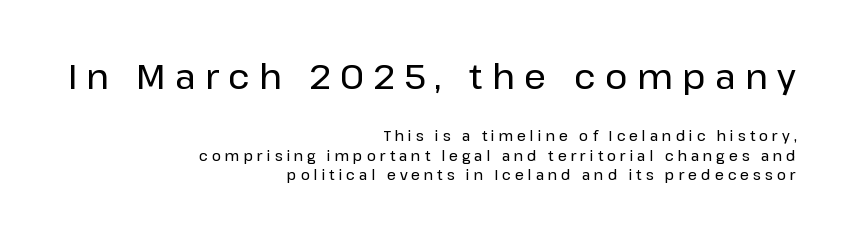
Honestly, the letter spacing is so wide it's the main thing you notice. Line endings align vertically; line beginnings do not. The leading is moderate, giving the passage an even texture. A student would notice the top passage is typeset larger than what follows. No italicization has been applied; the sample stays upright.
